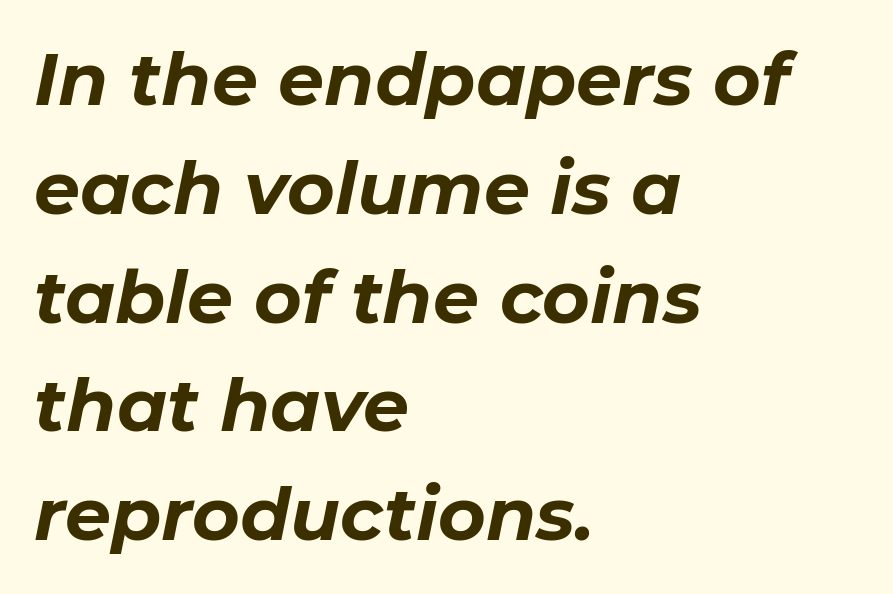
The passage shown is emphatically bold. The face used here is rendered with its standard letterfit. Which margin do the lines hug? The left one — the right edge is uneven. Descender tails drop into unmarked territory.
